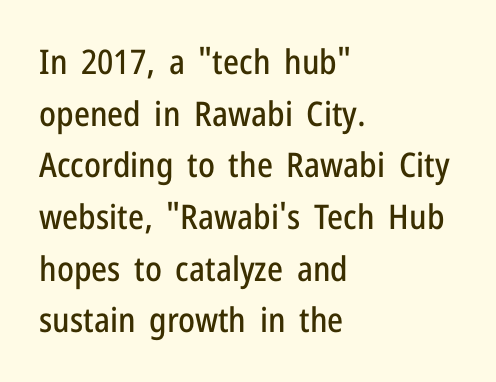
One glance says typical: line gaps are just what's usual. Do the characters align in a grid? No, the font is proportional. The font's upright variant was chosen for this text. You can tell from the bare stems that sans-serif type was used.
